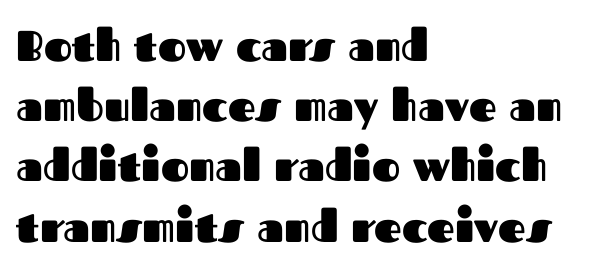
{"serif": "no", "italic": "no", "bold": "yes", "weight": "heavy", "width": "normal", "stroke_contrast": "medium", "x_height": "medium", "monospaced": "no", "underline": "no", "align": "left", "line_spacing": "normal", "line_spacing_ratio": 1.4, "letter_spacing": "normal", "letter_spacing_em": 0.0, "glyph_px": 43}
